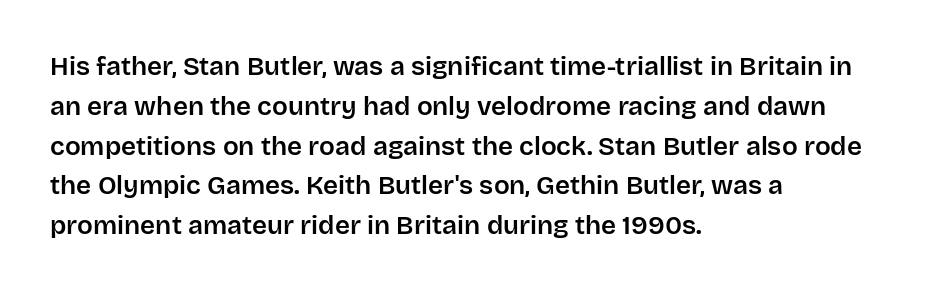
The image shows 26 px text type, upright; set left-aligned, normal line spacing (1.53x), normal letter spacing, not underlined.
